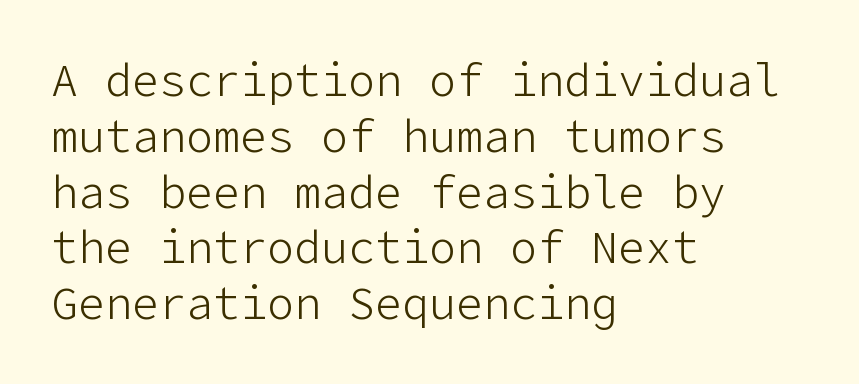
{"serif": "no", "italic": "no", "bold": "no", "weight": "light", "width": "normal", "stroke_contrast": "low", "x_height": "medium", "underline": "no", "align": "left", "line_spacing_ratio": 1.24, "letter_spacing": "normal", "letter_spacing_em": 0.0, "glyph_px": 45}
